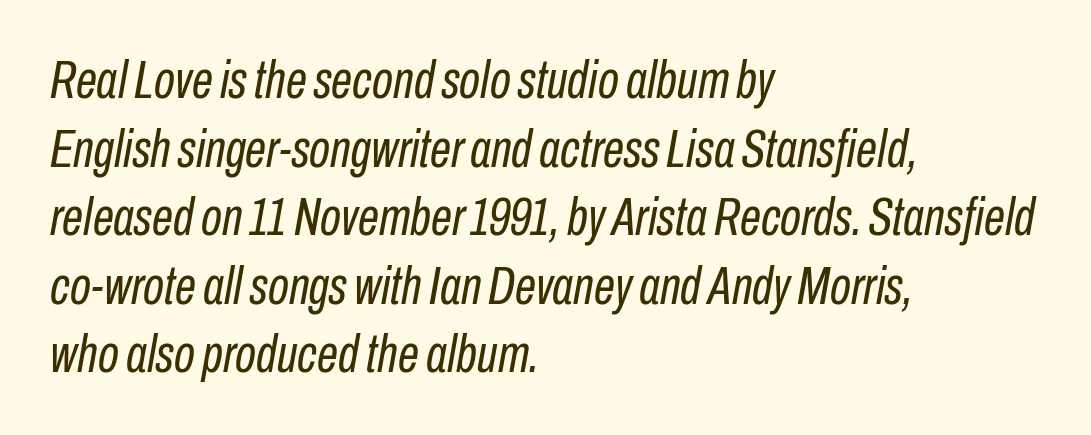
Q: Is the text bold? A: No.
Q: Is the text italic (slanted)? A: Yes, it leans right by about 10 degrees.
Q: Is the text underlined? A: No.
Q: How is the paragraph aligned? A: Left-aligned.
Q: Is the spacing between letters normal or unusually wide? A: Normal.
Q: Is the spacing between lines tight, normal or loose? A: Normal.
Q: Width (condensed, normal, or wide)? A: Condensed.
Q: Stroke contrast? A: Low.
Q: x-height? A: Medium.
Q: Monospaced? A: No.
